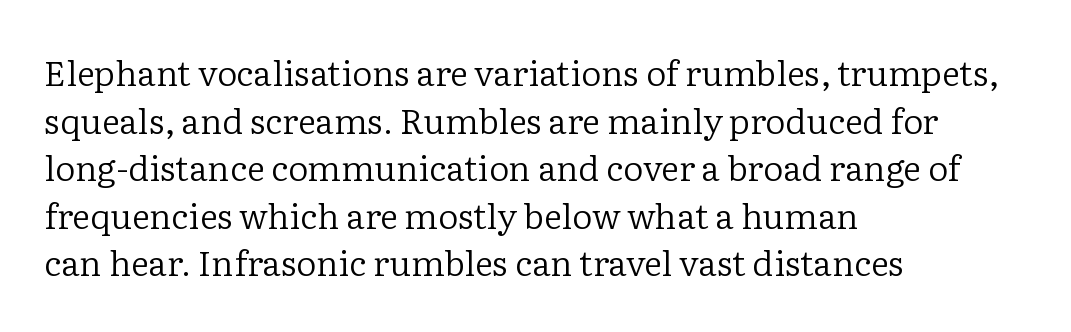
The image shows 35 px regular-weight serif type, upright; set left-aligned, normal line spacing (1.36x), normal letter spacing, not underlined; low stroke contrast and a medium x-height.
